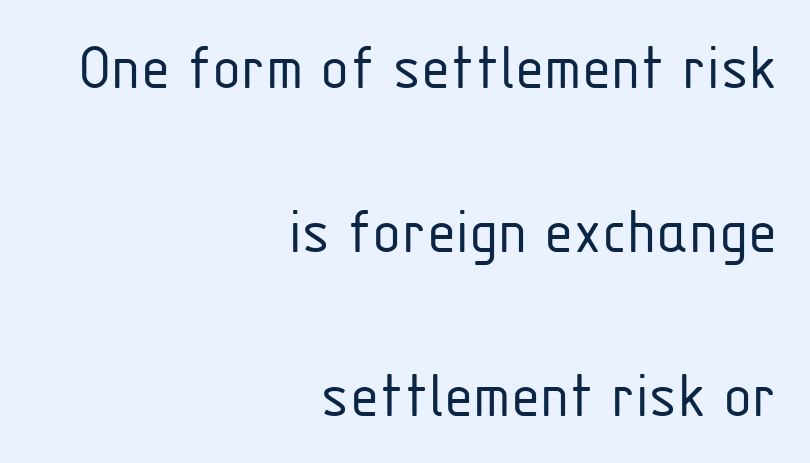
The image shows 67 px light, condensed sans-serif type, upright; set right-aligned, loose line spacing (2.45x), normal letter spacing, not underlined; low stroke contrast and a medium x-height.
